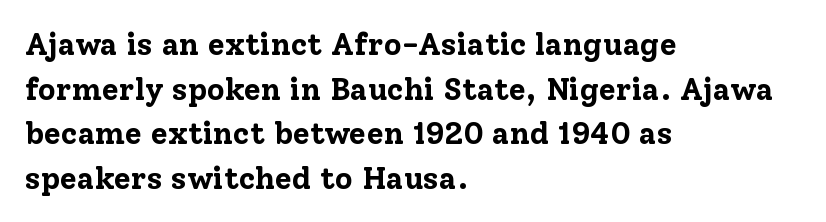
The image shows 31 px bold serif type, upright; set left-aligned, normal line spacing (1.44x), normal letter spacing, not underlined; low stroke contrast and a medium x-height.
